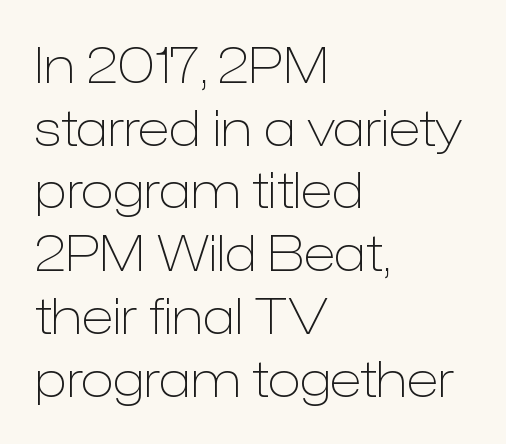
You could not count columns in this text — the font is proportionally spaced. The font's upright variant was chosen for this text. The rendering uses a moderate line-height, typical for paragraphs. Nope, no serifs anywhere on these letters. Horizontal alignment here is leftward, the default for most running prose. Nothing heavy about these letters — not bold at all.
